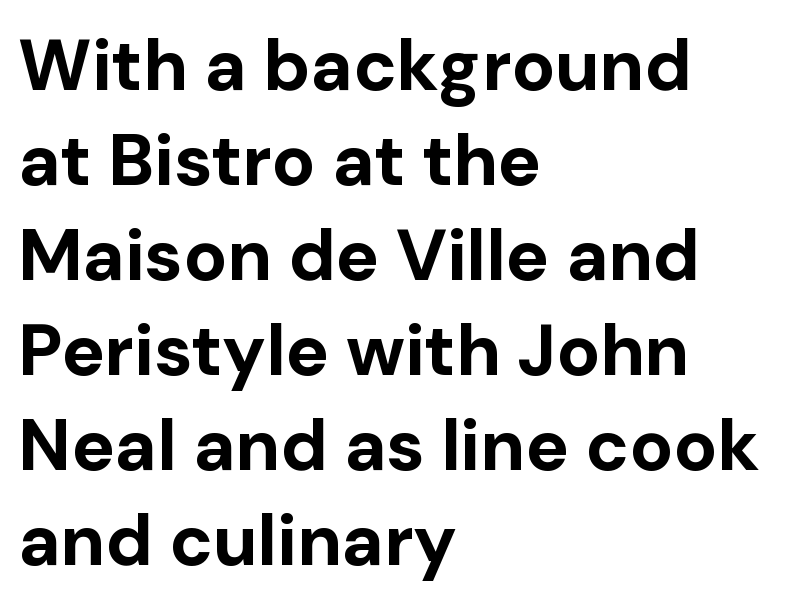
Q: Is the text bold? A: Yes.
Q: Is the text italic (slanted)? A: No, it is upright.
Q: Is the typeface a serif or a sans-serif typeface? A: Sans-serif.
Q: Is the text underlined? A: No.
Q: How is the paragraph aligned? A: Left-aligned.
Q: Is the spacing between letters normal or unusually wide? A: Normal.
Q: Is the spacing between lines tight, normal or loose? A: Normal.
Q: Width (condensed, normal, or wide)? A: Normal.
Q: Stroke contrast? A: Low.
Q: x-height? A: Medium.
Q: Monospaced? A: No.
